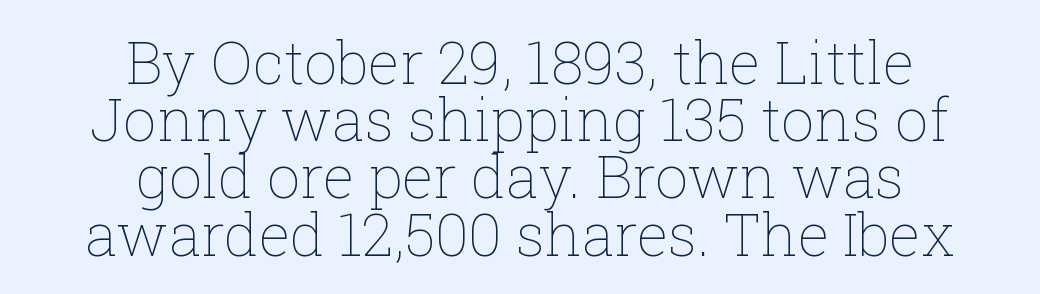
The image shows 59 px thin type, upright; set centered, tight line spacing (0.97x), normal letter spacing, not underlined; low stroke contrast and a medium x-height.
